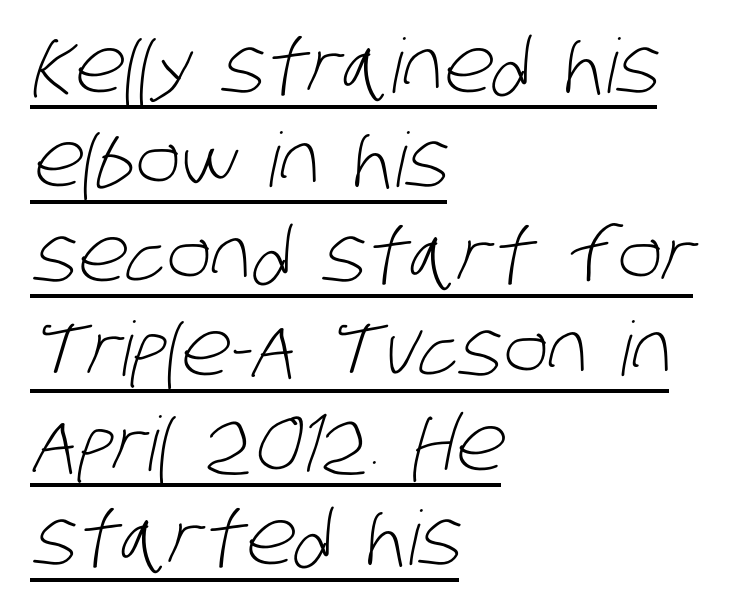
The image shows 75 px light, condensed sans-serif type; set left-aligned, normal line spacing (1.26x), normal letter spacing, underlined; low stroke contrast and a large x-height.
